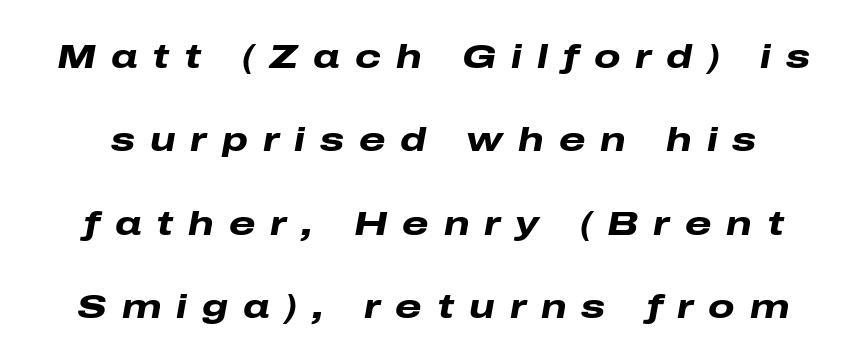
Q: Is the text bold? A: Yes.
Q: Is the text italic (slanted)? A: Yes, it leans right by about 10 degrees.
Q: Is the text underlined? A: No.
Q: Is the spacing between letters normal or unusually wide? A: Unusually wide.
Q: Is the spacing between lines tight, normal or loose? A: Loose.
Q: Width (condensed, normal, or wide)? A: Wide.
Q: Stroke contrast? A: Low.
Q: x-height? A: Medium.
Q: Monospaced? A: No.
